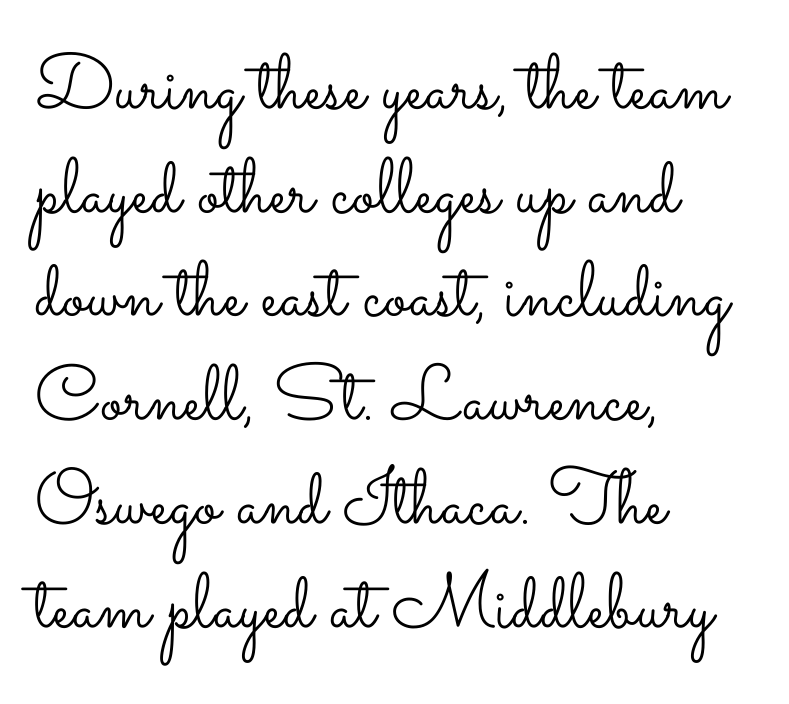
Each row of text sits above clean, open space. Interline gaps are of average width in this sample. Alignment: flush left. The letterforms sit shoulder to shoulder at normal distance.
